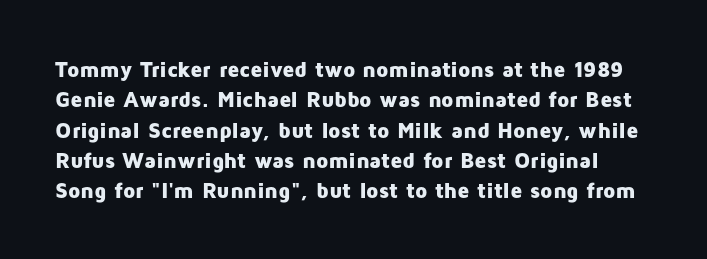
{"italic": "no", "bold": "yes", "underline": "no", "line_spacing": "normal", "line_spacing_ratio": 1.38, "letter_spacing": "normal", "letter_spacing_em": 0.0, "glyph_px": 22}
